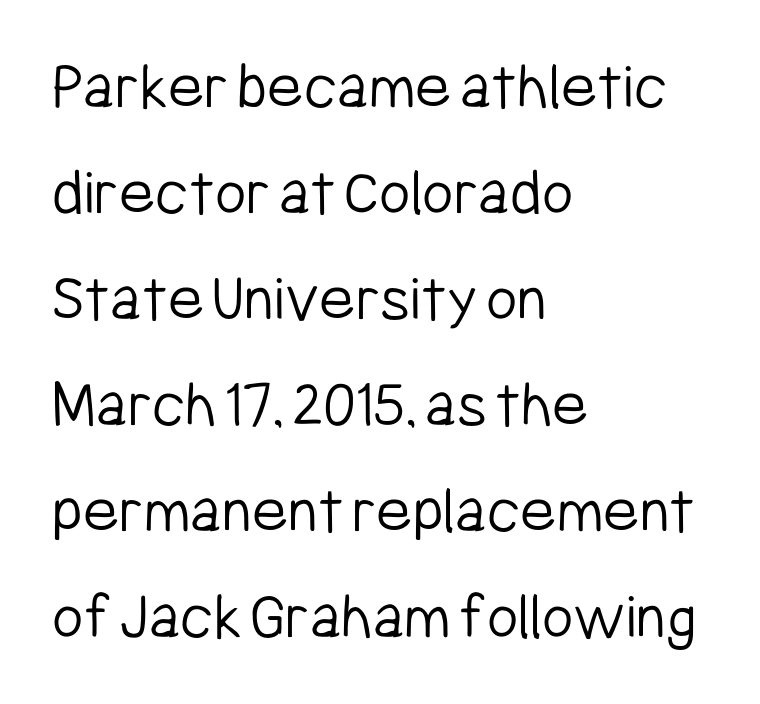
The image shows 68 px light, condensed sans-serif type, upright; set left-aligned, normal line spacing (1.56x), normal letter spacing, not underlined; low stroke contrast and a medium x-height.
